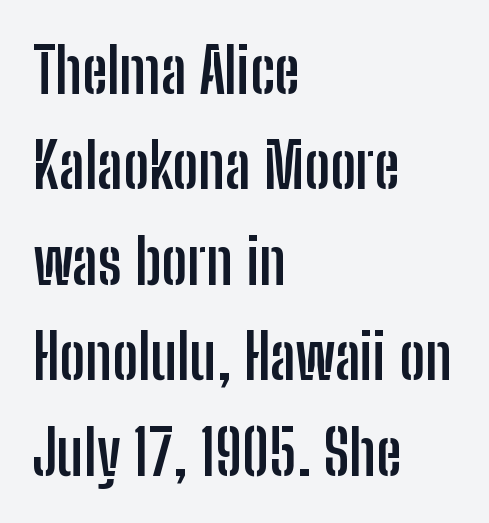
The image shows 62 px semibold, condensed sans-serif type, upright; set left-aligned, normal line spacing (1.54x), normal letter spacing, not underlined; low stroke contrast and a medium x-height.
